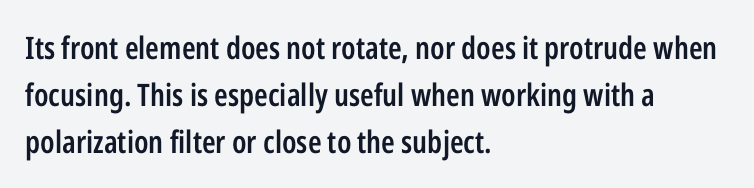
The image shows 31 px semibold, condensed sans-serif type, upright; set left-aligned, normal line spacing (1.51x), normal letter spacing, not underlined; low stroke contrast and a medium x-height.
